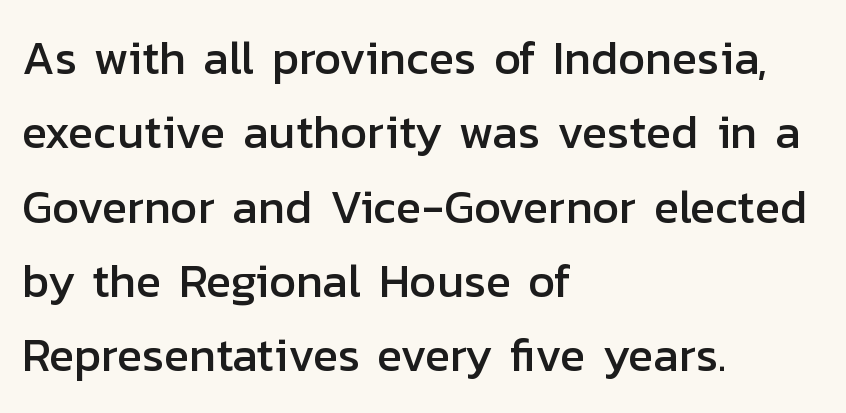
Q: Is the text italic (slanted)? A: No, it is upright.
Q: Is the typeface a serif or a sans-serif typeface? A: Sans-serif.
Q: Is the text underlined? A: No.
Q: How is the paragraph aligned? A: Left-aligned.
Q: Is the spacing between letters normal or unusually wide? A: Normal.
Q: Is the spacing between lines tight, normal or loose? A: Normal.
Q: Width (condensed, normal, or wide)? A: Normal.
Q: Stroke contrast? A: Low.
Q: x-height? A: Medium.
Q: Monospaced? A: No.
